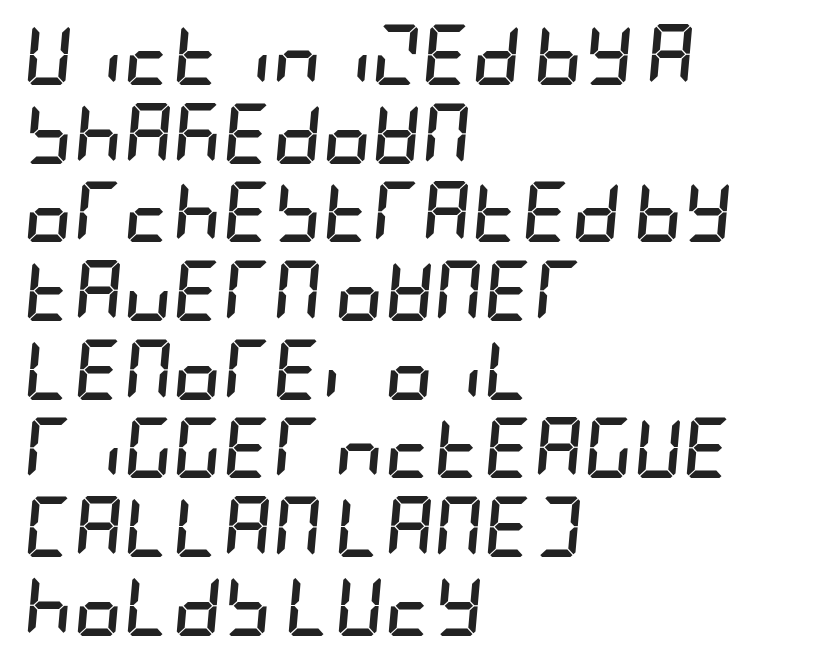
Q: Is the text bold? A: Yes.
Q: Is the text italic (slanted)? A: Yes, it leans right by about 5 degrees.
Q: Is the text underlined? A: No.
Q: How is the paragraph aligned? A: Left-aligned.
Q: Is the spacing between letters normal or unusually wide? A: Normal.
Q: Is the spacing between lines tight, normal or loose? A: Normal.
Q: Width (condensed, normal, or wide)? A: Condensed.
Q: Stroke contrast? A: Low.
Q: x-height? A: Large.
